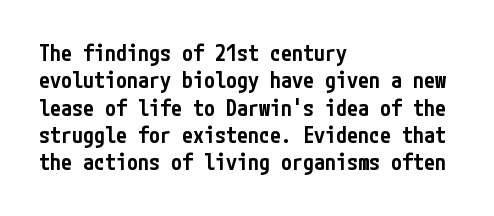
The image shows 22 px text type, upright; set left-aligned, line spacing 1.24x, normal letter spacing, not underlined.
